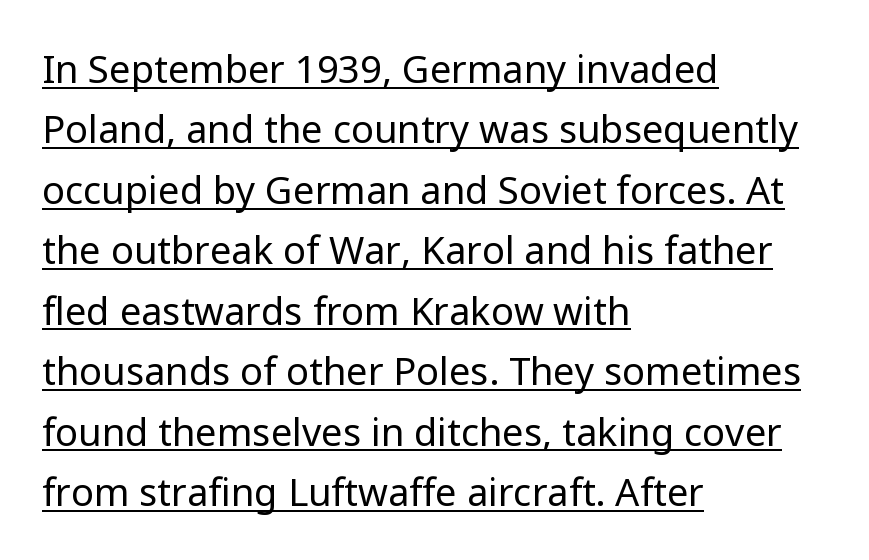
The image shows 38 px regular-weight sans-serif type, upright; set left-aligned, normal line spacing (1.59x), normal letter spacing, underlined; low stroke contrast and a medium x-height.
